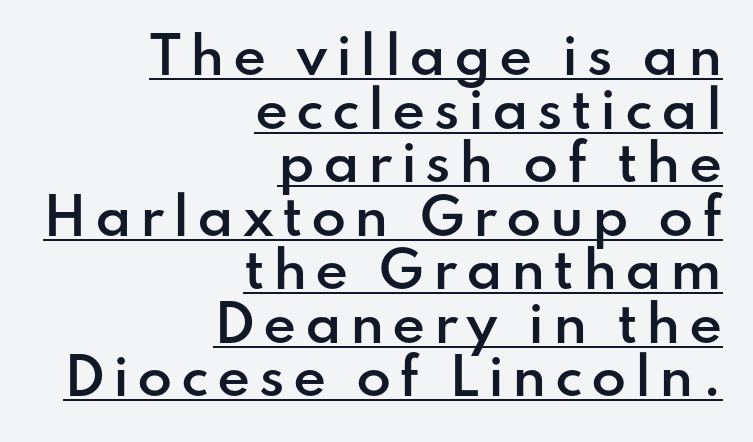
Q: Is the text bold? A: Semi-bold.
Q: Is the text italic (slanted)? A: No, it is upright.
Q: Is the typeface a serif or a sans-serif typeface? A: Sans-serif.
Q: Is the text underlined? A: Yes.
Q: How is the paragraph aligned? A: Right-aligned.
Q: Is the spacing between lines tight, normal or loose? A: Tight.
Q: Width (condensed, normal, or wide)? A: Normal.
Q: Stroke contrast? A: Low.
Q: x-height? A: Small.
Q: Monospaced? A: No.
